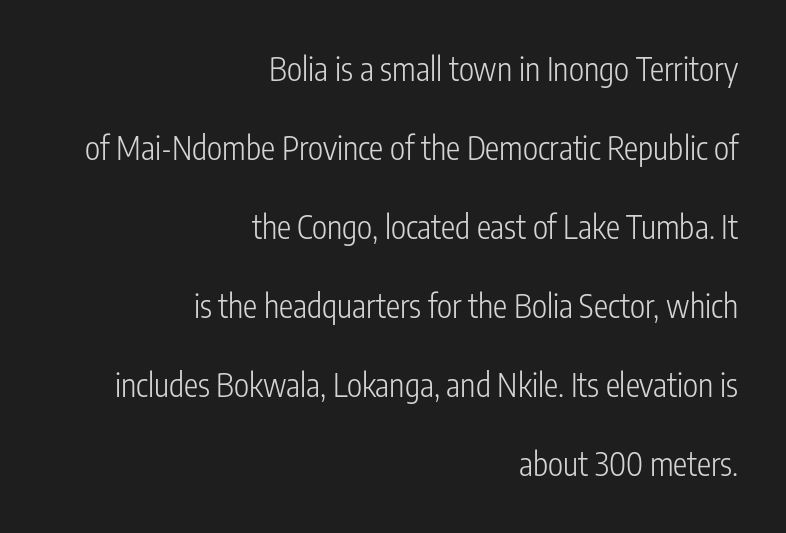
{"serif": "no", "italic": "no", "bold": "no", "weight": "light", "width": "condensed", "stroke_contrast": "low", "x_height": "medium", "monospaced": "no", "underline": "no", "align": "right", "line_spacing": "loose", "line_spacing_ratio": 2.47, "letter_spacing": "normal", "letter_spacing_em": 0.0, "glyph_px": 32}
